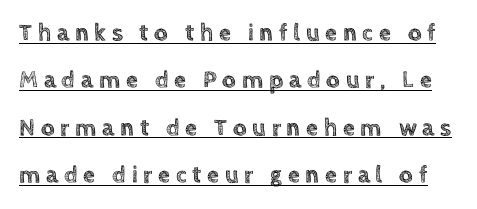
{"italic": "no", "underline": "yes", "line_spacing": "loose", "line_spacing_ratio": 1.97, "letter_spacing": "wide", "letter_spacing_em": 0.24, "glyph_px": 24}
